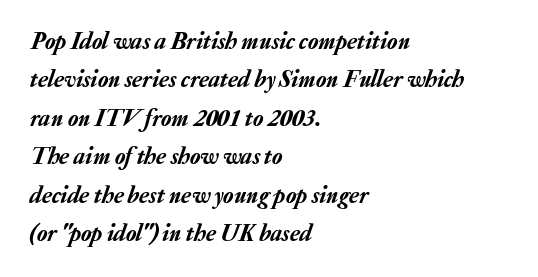
The area under the type is left untouched. Designer's note — italics engaged. Leading matches the norm, producing a regular column. The letterforms sit shoulder to shoulder at normal distance. A student would call this left alignment; a typographer would say flush left, rag right.
